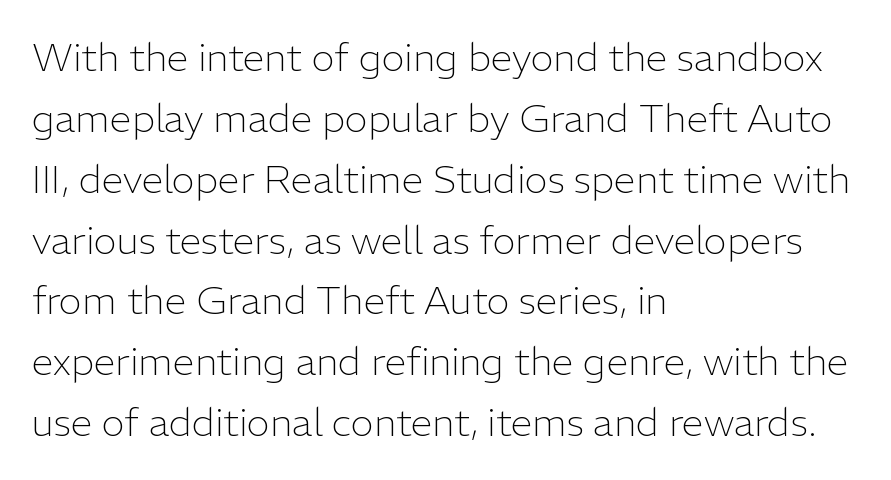
The image shows 39 px light sans-serif type, upright; set left-aligned, normal line spacing (1.56x), normal letter spacing, not underlined; low stroke contrast and a medium x-height.
